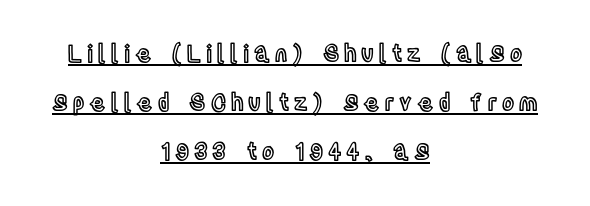
Italic: no, the glyphs are upright roman. Interline gaps are noticeably wide in this sample. The words here are underlined. The typesetter chose a symmetrical, centered arrangement here. The letters are spread apart with noticeably loose tracking.
